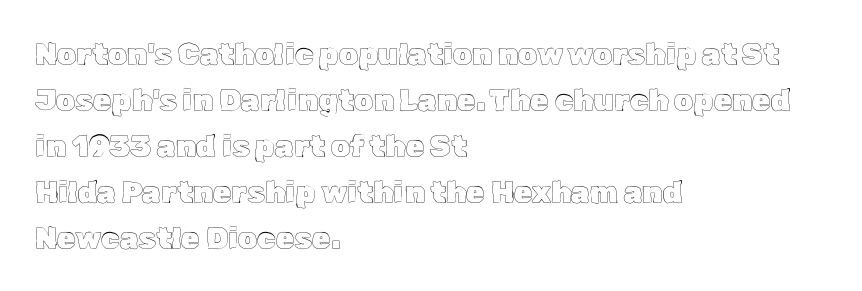
The image shows 30 px text type, upright; set left-aligned, normal line spacing (1.53x), normal letter spacing, not underlined; a medium x-height.
